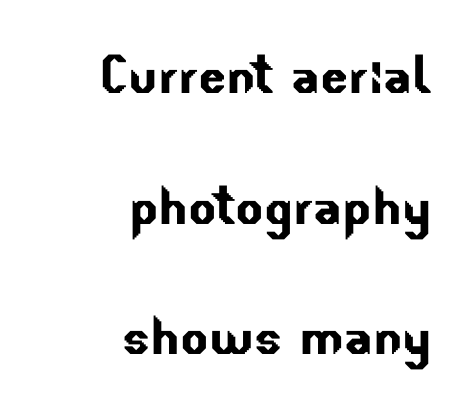
A great deal of white space separates one row of letters from the next. Line ends are locked; line starts wander. Each letter keeps its own natural width here, so spacing adapts to shape. The area under the type is left untouched. Nope, no serifs anywhere on these letters. Here the glyphs are tracked normally, forming tight word shapes.
